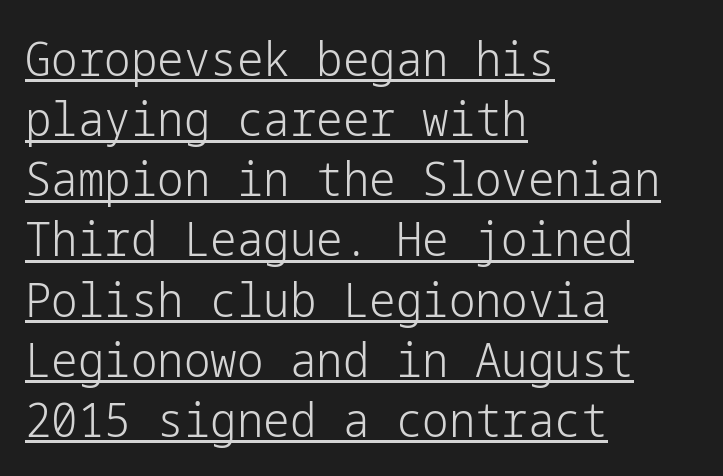
The image shows 47 px light sans-serif type, upright; set left-aligned, normal line spacing (1.28x), normal letter spacing, underlined; low stroke contrast and a medium x-height.
